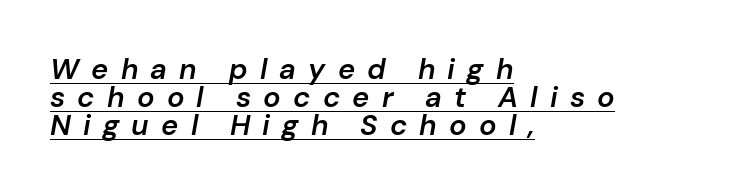
Q: Is the text bold? A: Semi-bold.
Q: Is the text italic (slanted)? A: Yes, it leans right by about 10 degrees.
Q: Is the text underlined? A: Yes.
Q: How is the paragraph aligned? A: Left-aligned.
Q: Is the spacing between letters normal or unusually wide? A: Unusually wide.
Q: Is the spacing between lines tight, normal or loose? A: Tight.
Q: Width (condensed, normal, or wide)? A: Normal.
Q: Stroke contrast? A: Low.
Q: x-height? A: Medium.
Q: Monospaced? A: No.
